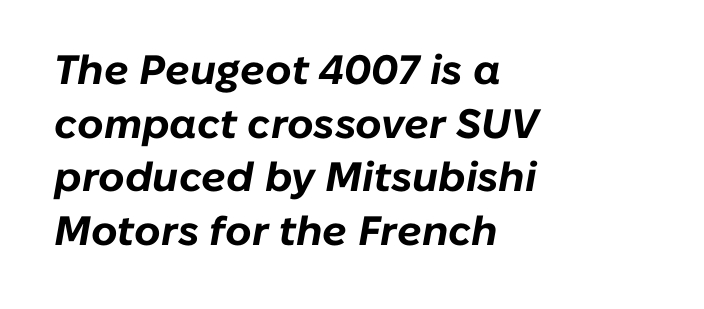
Q: Is the text bold? A: Yes.
Q: Is the text italic (slanted)? A: Yes, it leans right by about 10 degrees.
Q: Is the text underlined? A: No.
Q: How is the paragraph aligned? A: Left-aligned.
Q: Is the spacing between letters normal or unusually wide? A: Normal.
Q: Is the spacing between lines tight, normal or loose? A: Normal.
Q: Width (condensed, normal, or wide)? A: Normal.
Q: Stroke contrast? A: Low.
Q: x-height? A: Medium.
Q: Monospaced? A: No.
